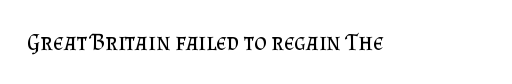
Only glyphs here, with clear space below each row. Notice how the stems are strictly vertical — no italics here. Between one letter and the next there's only the usual sliver of space. Is this a heavy cut? Hardly; it is regular or lighter.
